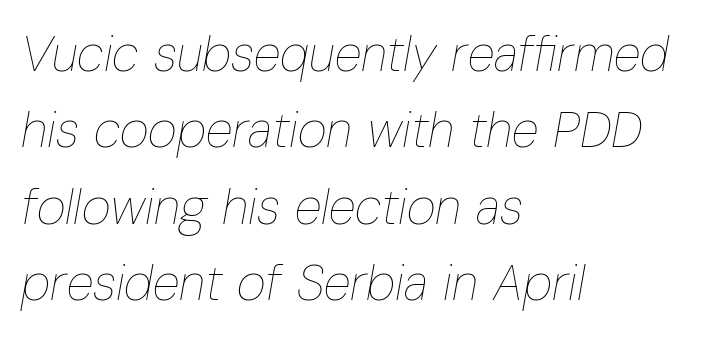
{"italic": "yes", "lean": "right", "slant_degrees": 10, "bold": "no", "weight": "thin", "width": "condensed", "stroke_contrast": "low", "x_height": "medium", "monospaced": "no", "underline": "no", "align": "left", "line_spacing": "normal", "line_spacing_ratio": 1.53, "letter_spacing": "normal", "letter_spacing_em": 0.0, "glyph_px": 50}
